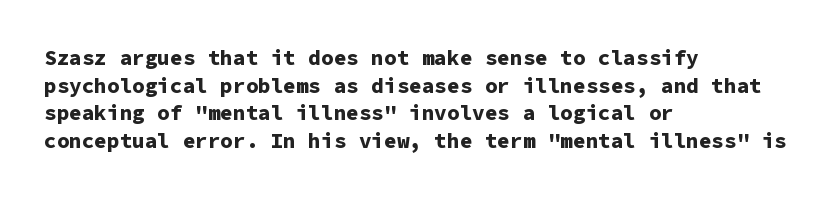
Q: Is the text bold? A: Yes.
Q: Is the text italic (slanted)? A: No, it is upright.
Q: Is the text underlined? A: No.
Q: How is the paragraph aligned? A: Left-aligned.
Q: Is the spacing between letters normal or unusually wide? A: Normal.
Q: Is the spacing between lines tight, normal or loose? A: Normal.
